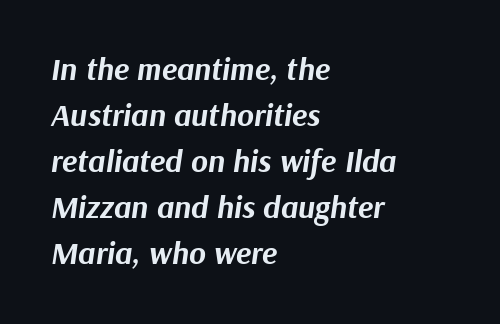
Q: Is the text bold? A: Yes.
Q: Is the text italic (slanted)? A: Yes, it leans right by about 9 degrees.
Q: Is the text underlined? A: No.
Q: How is the paragraph aligned? A: Left-aligned.
Q: Is the spacing between letters normal or unusually wide? A: Normal.
Q: Is the spacing between lines tight, normal or loose? A: Normal.
Q: Width (condensed, normal, or wide)? A: Normal.
Q: Stroke contrast? A: Medium.
Q: x-height? A: Medium.
Q: Monospaced? A: No.
